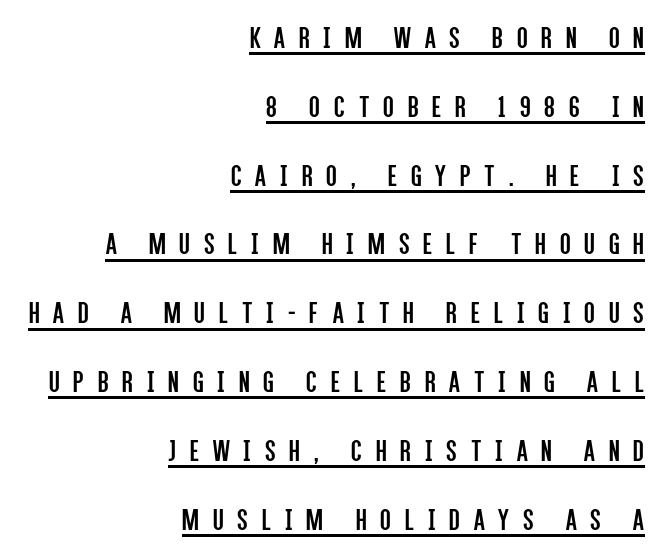
Q: Is the text bold? A: No.
Q: Is the text italic (slanted)? A: No, it is upright.
Q: Is the typeface a serif or a sans-serif typeface? A: Sans-serif.
Q: Is the text underlined? A: Yes.
Q: How is the paragraph aligned? A: Right-aligned.
Q: Is the spacing between letters normal or unusually wide? A: Unusually wide.
Q: Is the spacing between lines tight, normal or loose? A: Loose.
Q: Width (condensed, normal, or wide)? A: Condensed.
Q: Stroke contrast? A: Low.
Q: x-height? A: Large.
Q: Monospaced? A: No.
